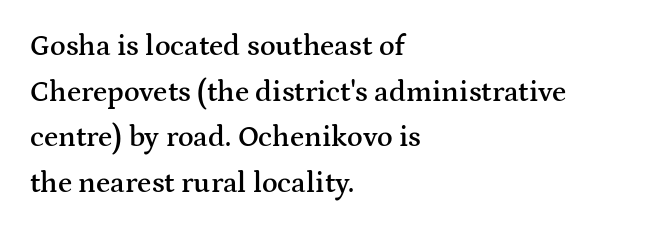
{"serif": "yes", "italic": "no", "bold": "semi", "weight": "semibold", "width": "wide", "stroke_contrast": "medium", "x_height": "medium", "monospaced": "no", "underline": "no", "align": "left", "line_spacing": "normal", "line_spacing_ratio": 1.57, "letter_spacing": "normal", "letter_spacing_em": 0.0, "glyph_px": 29}
